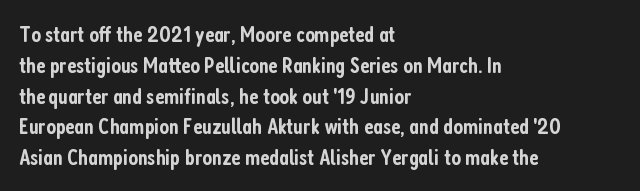
{"italic": "no", "bold": "semi", "underline": "no", "align": "left", "line_spacing": "normal", "line_spacing_ratio": 1.34, "letter_spacing": "normal", "letter_spacing_em": 0.0, "glyph_px": 23}
